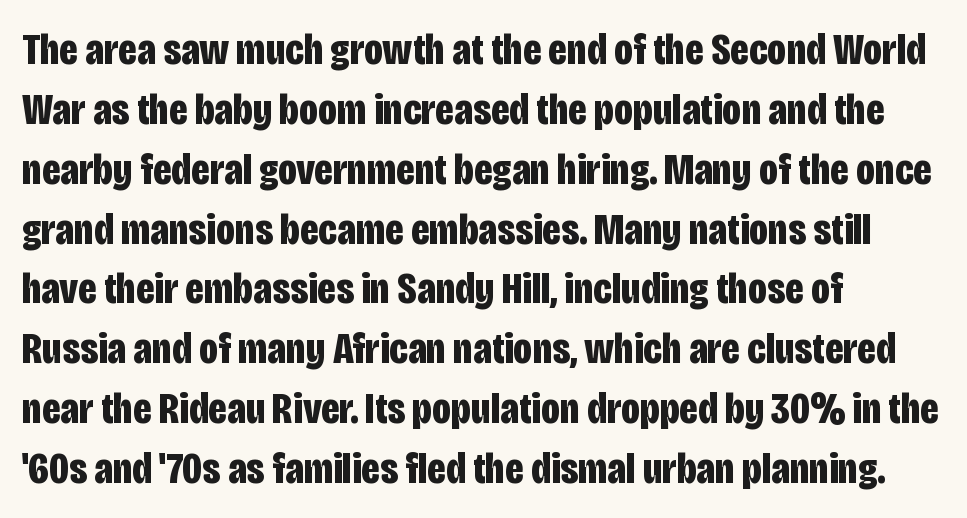
The paragraph has a hard left edge and a soft right edge. What kind of face is this? One without serifs — a sans. This sample keeps an unexceptional amount of space between lines. The passage shown is not underscored anywhere. The axis of the letterforms is exactly vertical. Each letter keeps its own natural width here, so spacing adapts to shape.
